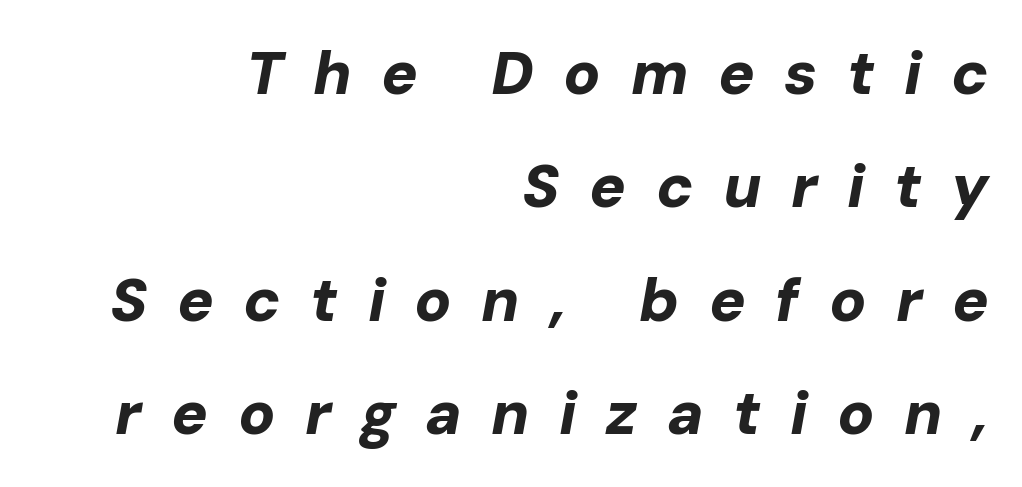
{"italic": "yes", "lean": "right", "slant_degrees": 10, "bold": "yes", "weight": "bold", "width": "normal", "stroke_contrast": "low", "x_height": "medium", "monospaced": "no", "underline": "no", "align": "right", "line_spacing_ratio": 1.86, "letter_spacing": "wide", "letter_spacing_em": 0.48, "glyph_px": 61}
